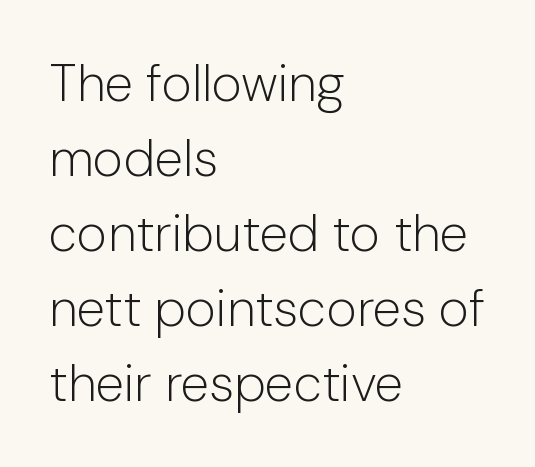
Look at the tracking — it's just the regular setting, nothing added. Italic: no, the glyphs are upright roman. A student would call this left alignment; a typographer would say flush left, rag right. Lines of text with bare space underneath. Is there much room between lines? A standard amount, neither cramped nor airy.
